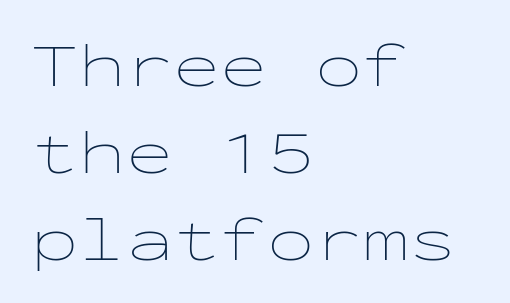
Regarding leading, the lines here are spaced in the standard way. Rendered with straight, roman letterforms. The tracking reads as untouched default to a designer's eye. Line starts are locked; line ends wander. The letters march in equal steps, a hallmark of fixed-pitch type.
